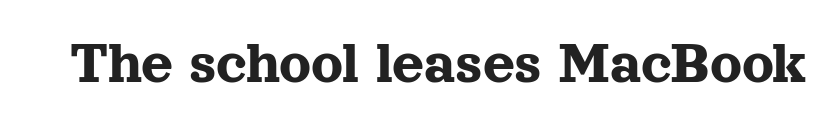
Q: Is the text italic (slanted)? A: No, it is upright.
Q: Is the typeface a serif or a sans-serif typeface? A: Serif.
Q: Is the text underlined? A: No.
Q: Is the spacing between letters normal or unusually wide? A: Normal.
Q: Width (condensed, normal, or wide)? A: Normal.
Q: x-height? A: Medium.
Q: Monospaced? A: No.
